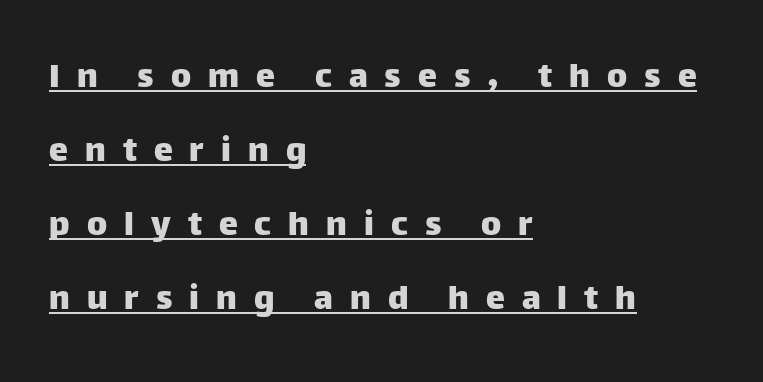
{"serif": "no", "italic": "no", "width": "normal", "stroke_contrast": "low", "x_height": "large", "monospaced": "no", "underline": "yes", "align": "left", "line_spacing": "loose", "line_spacing_ratio": 1.95, "letter_spacing": "wide", "letter_spacing_em": 0.45, "glyph_px": 38}
